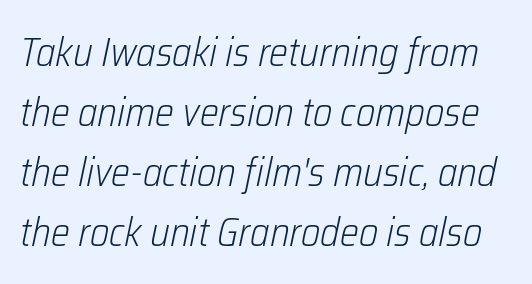
Each letter keeps its own natural width here, so spacing adapts to shape. Caption: face not bold, strokes unweighted. One glance says typical: line gaps are just what's usual. Style check: oblique. Underline: absent. Nobody touched the tracking dial on this one.
